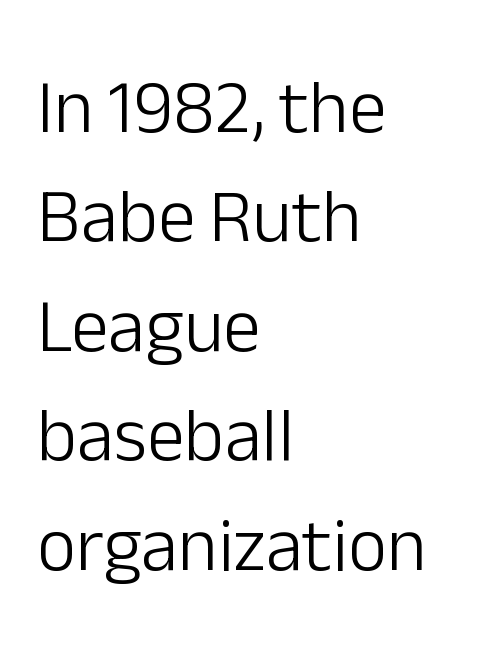
The image shows 76 px light sans-serif type, upright; set left-aligned, normal line spacing (1.44x), normal letter spacing, not underlined; low stroke contrast and a medium x-height.
